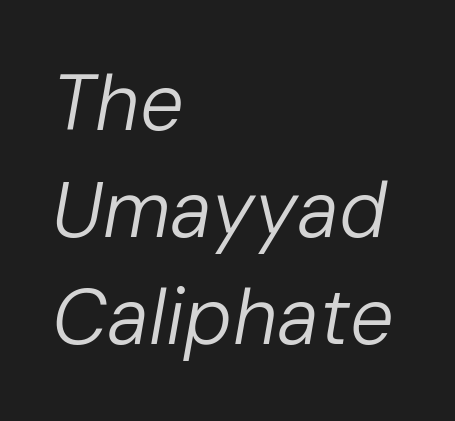
Q: Is the text bold? A: No.
Q: Is the text italic (slanted)? A: Yes, it leans right by about 10 degrees.
Q: Is the text underlined? A: No.
Q: How is the paragraph aligned? A: Left-aligned.
Q: Is the spacing between letters normal or unusually wide? A: Normal.
Q: Is the spacing between lines tight, normal or loose? A: Normal.
Q: Width (condensed, normal, or wide)? A: Normal.
Q: Stroke contrast? A: Low.
Q: x-height? A: Medium.
Q: Monospaced? A: No.
